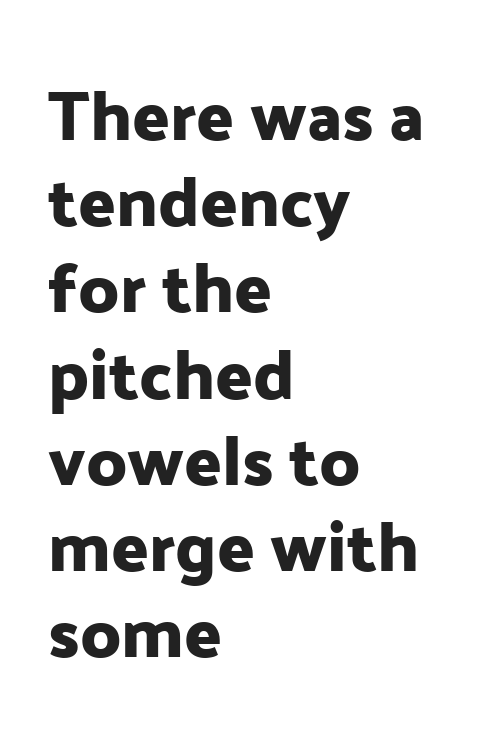
Each letter's strokes conclude bluntly, with no projecting serifs. The leading is moderate, giving the passage an even texture. Horizontally, the lines are justified to the leading edge only. The passage shown has conventional tracking throughout. Looks like regular typesetting: each glyph gets only the width it needs. Vertical strokes here are truly vertical.
